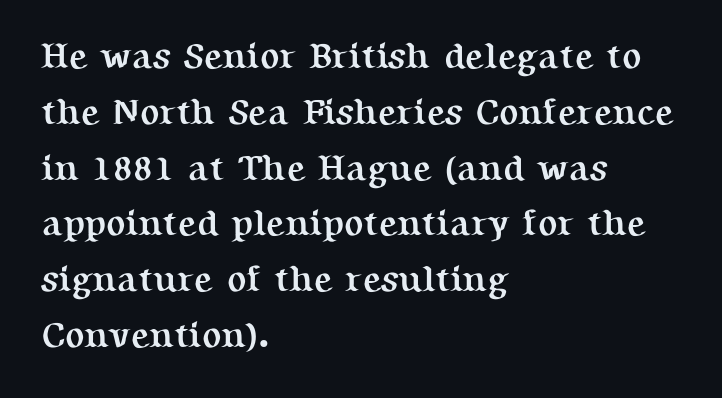
The image shows 36 px semibold serif type, upright; set left-aligned, normal line spacing (1.55x), normal letter spacing, not underlined; medium stroke contrast and a medium x-height.
